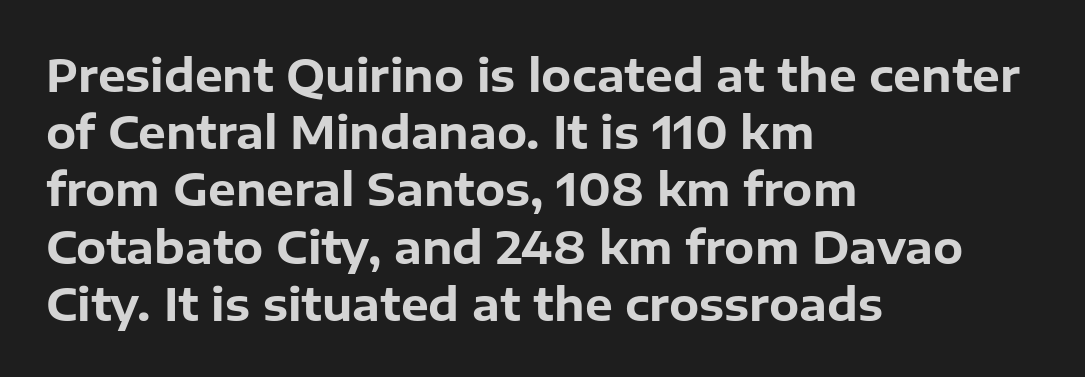
{"serif": "no", "italic": "no", "bold": "yes", "weight": "bold", "width": "normal", "stroke_contrast": "low", "x_height": "medium", "monospaced": "no", "underline": "no", "align": "left", "line_spacing": "normal", "line_spacing_ratio": 1.3, "letter_spacing": "normal", "letter_spacing_em": 0.0, "glyph_px": 44}
